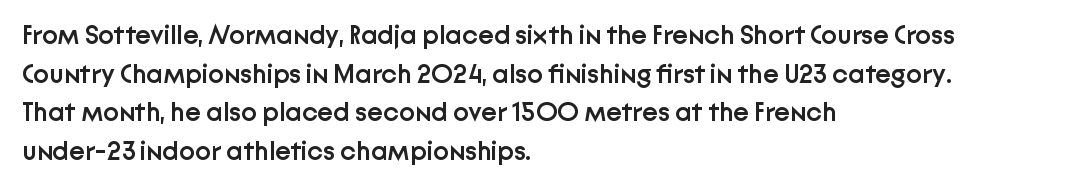
Q: Is the text bold? A: Semi-bold.
Q: Is the text italic (slanted)? A: No, it is upright.
Q: Is the text underlined? A: No.
Q: How is the paragraph aligned? A: Left-aligned.
Q: Is the spacing between letters normal or unusually wide? A: Normal.
Q: Is the spacing between lines tight, normal or loose? A: Normal.
